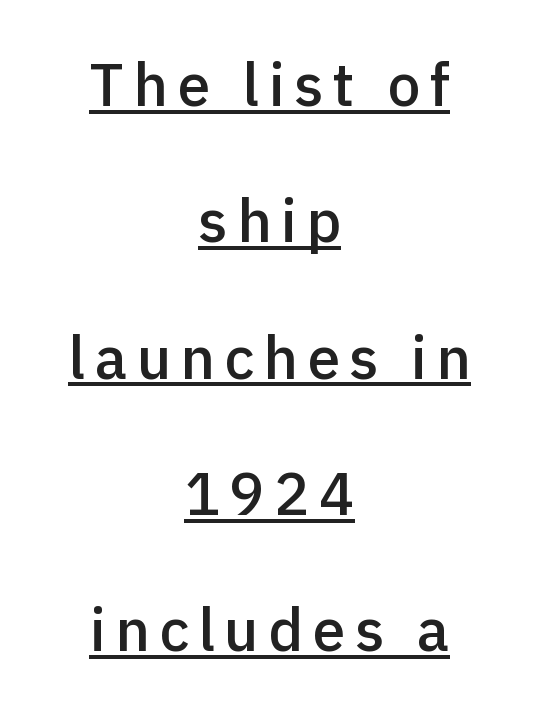
The image shows 59 px semibold sans-serif type, upright; set centered, loose line spacing (2.31x), underlined; a medium x-height.
